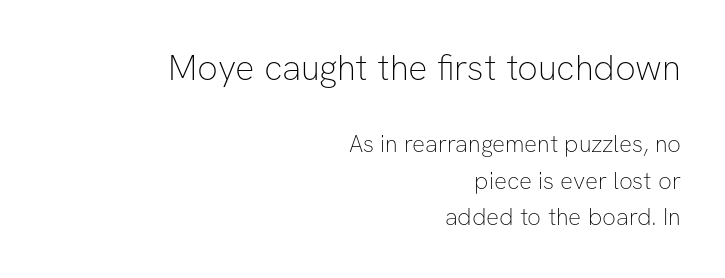
The image shows 36 px thin sans-serif type, upright; set right-aligned, normal line spacing (1.53x), normal letter spacing, not underlined; the first (top) block is 1.5x larger; low stroke contrast and a medium x-height.
